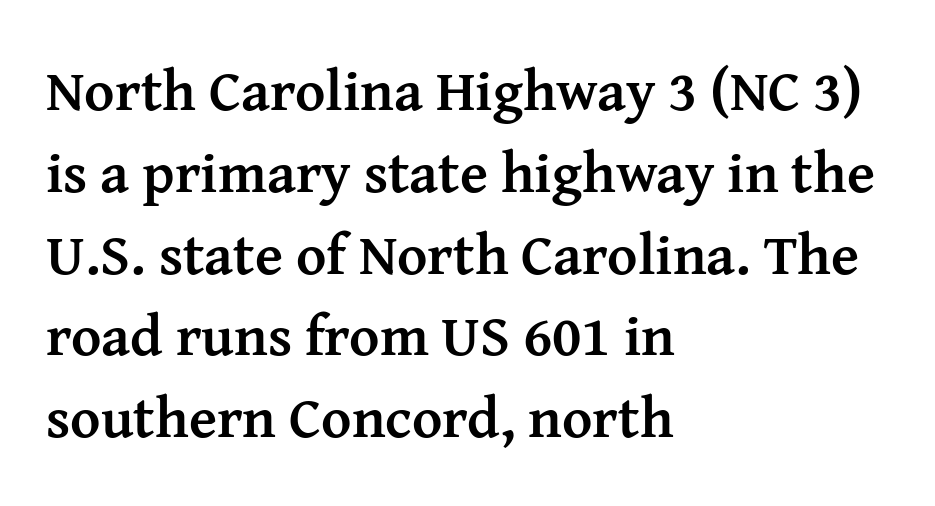
{"serif": "yes", "italic": "no", "bold": "yes", "weight": "semibold", "width": "normal", "stroke_contrast": "medium", "x_height": "medium", "monospaced": "no", "underline": "no", "align": "left", "line_spacing": "normal", "line_spacing_ratio": 1.41, "letter_spacing": "normal", "letter_spacing_em": 0.0, "glyph_px": 58}
